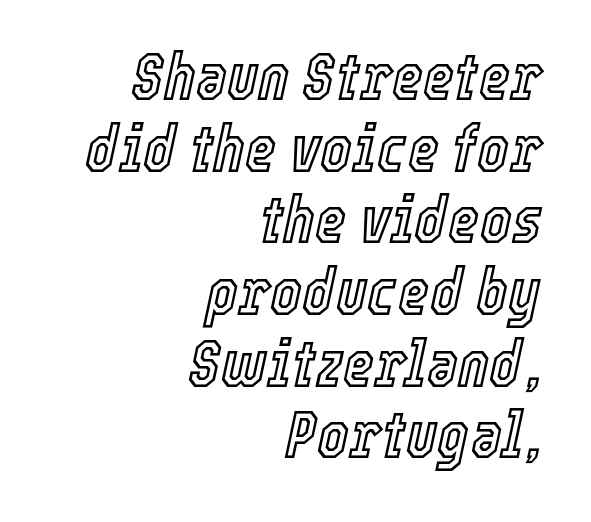
{"italic": "yes", "lean": "right", "slant_degrees": 12, "width": "condensed", "x_height": "medium", "monospaced": "no", "underline": "no", "align": "right", "line_spacing": "tight", "line_spacing_ratio": 1.07, "letter_spacing": "normal", "letter_spacing_em": 0.0, "glyph_px": 67}
